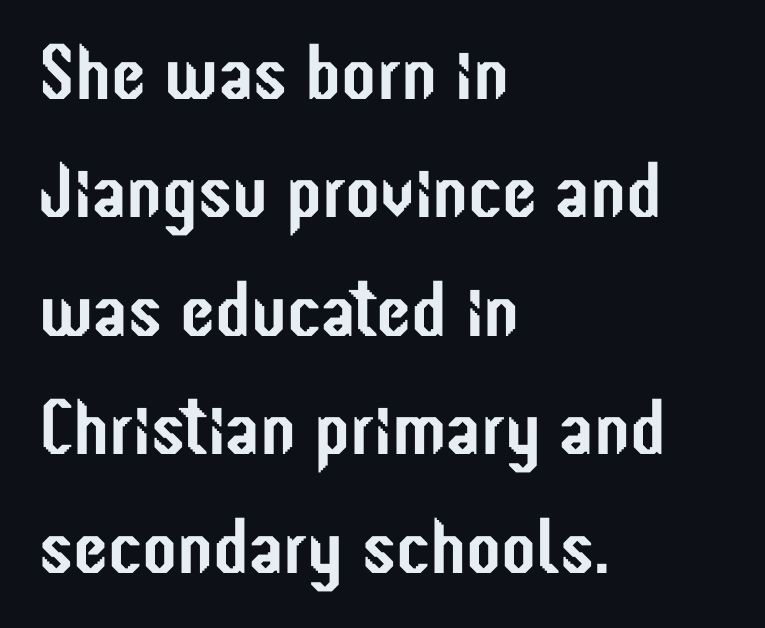
The image shows 79 px condensed sans-serif type, upright; set left-aligned, normal line spacing (1.5x), normal letter spacing, not underlined; low stroke contrast and a medium x-height.
